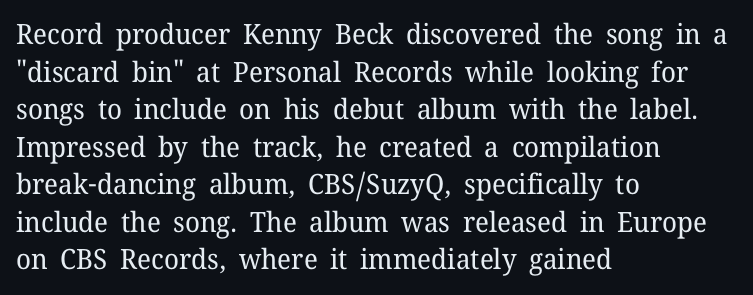
The image shows 28 px regular-weight serif type, upright; set left-aligned, normal line spacing (1.34x), normal letter spacing, not underlined; low stroke contrast and a medium x-height.
